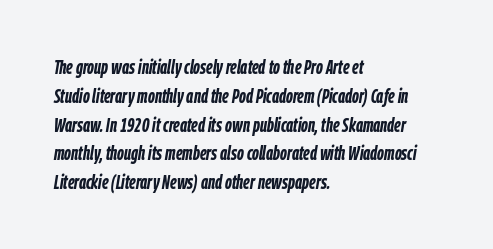
The image shows 20 px bold type, italic (leaning right); set left-aligned, normal line spacing (1.44x), normal letter spacing, not underlined.
